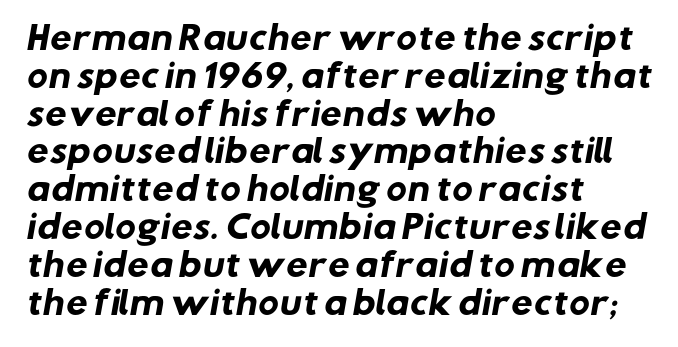
Typographically, this falls in the sans-serif category. Letters rest on an invisible, unmarked baseline. The text block is weighted toward the left margin, trailing off unevenly rightward. Looks like regular typesetting: each glyph gets only the width it needs.
